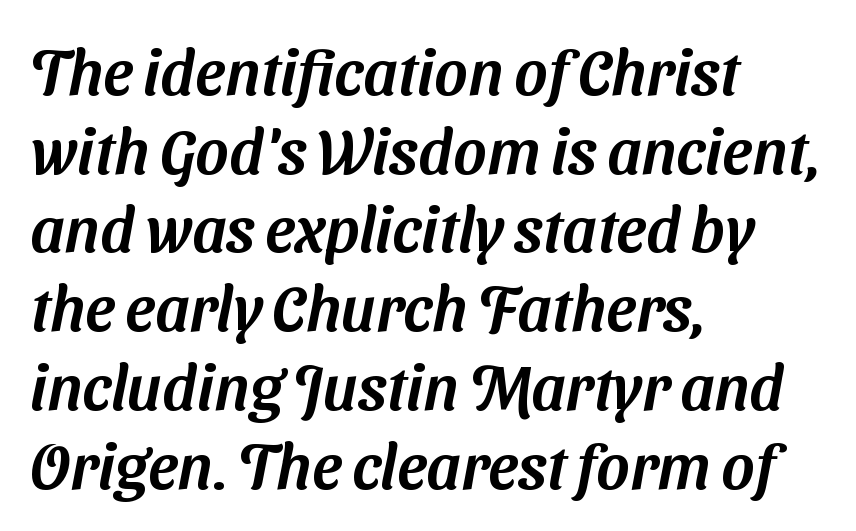
{"serif": "no", "width": "normal", "stroke_contrast": "medium", "x_height": "medium", "monospaced": "no", "underline": "no", "align": "left", "line_spacing": "normal", "line_spacing_ratio": 1.25, "letter_spacing": "normal", "letter_spacing_em": 0.0, "glyph_px": 63}
